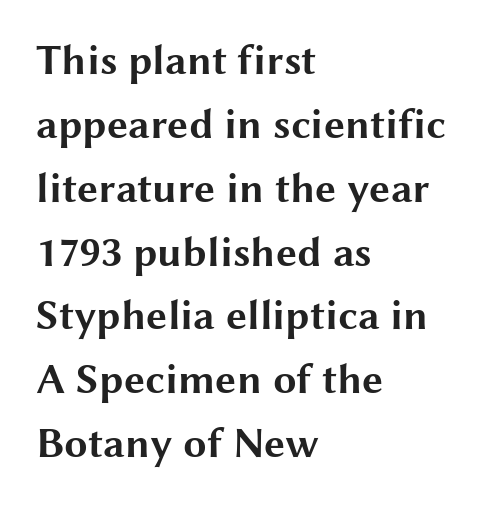
{"serif": "no", "italic": "no", "bold": "yes", "weight": "bold", "width": "wide", "stroke_contrast": "medium", "x_height": "medium", "monospaced": "no", "underline": "no", "align": "left", "line_spacing": "normal", "line_spacing_ratio": 1.52, "letter_spacing": "normal", "letter_spacing_em": 0.0, "glyph_px": 42}
